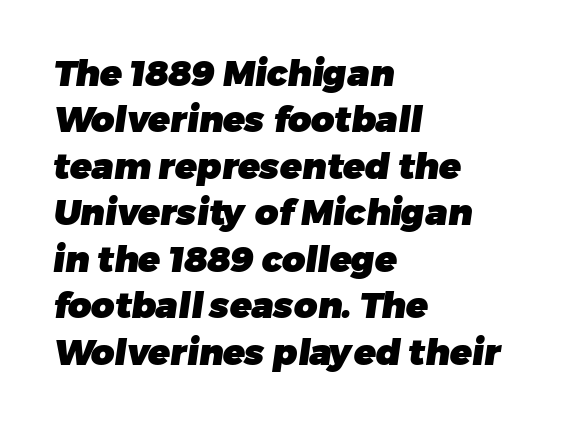
Successive baselines arrive at the customary interval. Line beginnings align vertically; line endings do not. Clear beneath every line of the passage. As a designer I'd log this as weight 700, bold. The passage shown is typeset with a sans-serif family.
